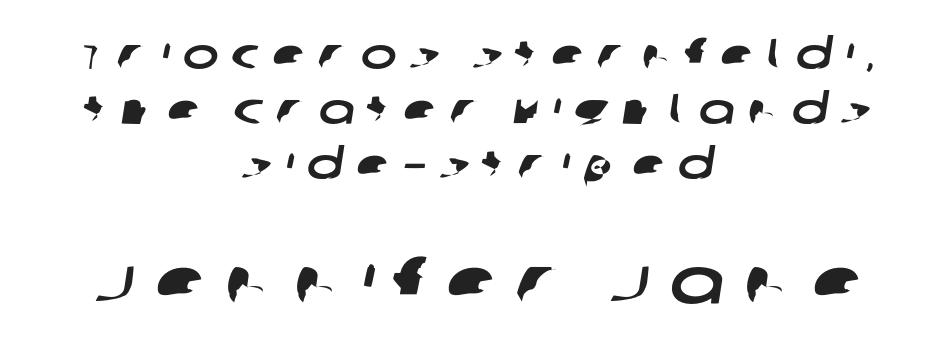
The image shows 65 px wide sans-serif type; set centered, normal line spacing (1.28x), unusually wide letter spacing (+0.3 em), not underlined; the second (bottom) block is 1.51x larger; low stroke contrast and a large x-height.
